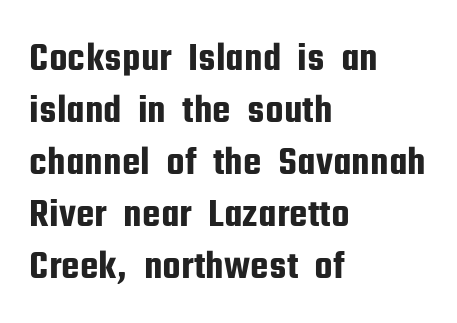
Quick note: not italic, upright. Does the leading feel generous? No, just average. The typesetter chose a ragged-right arrangement here. The line texture is even and compact thanks to regular tracking. Look at the bottom of the vertical strokes: they stop flat, with no serifs.
